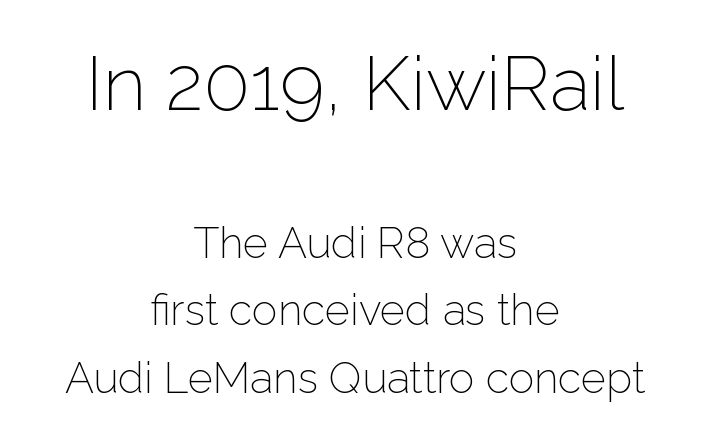
Q: Is the text bold? A: No.
Q: Is the text italic (slanted)? A: No, it is upright.
Q: Is the typeface a serif or a sans-serif typeface? A: Sans-serif.
Q: Is the text underlined? A: No.
Q: How is the paragraph aligned? A: Centered.
Q: Is the spacing between letters normal or unusually wide? A: Normal.
Q: Is the spacing between lines tight, normal or loose? A: Normal.
Q: Which block of text is set in a larger size, the first (top) or the second (bottom)? A: The first (top) one.
Q: Width (condensed, normal, or wide)? A: Normal.
Q: Stroke contrast? A: Low.
Q: x-height? A: Medium.
Q: Monospaced? A: No.
